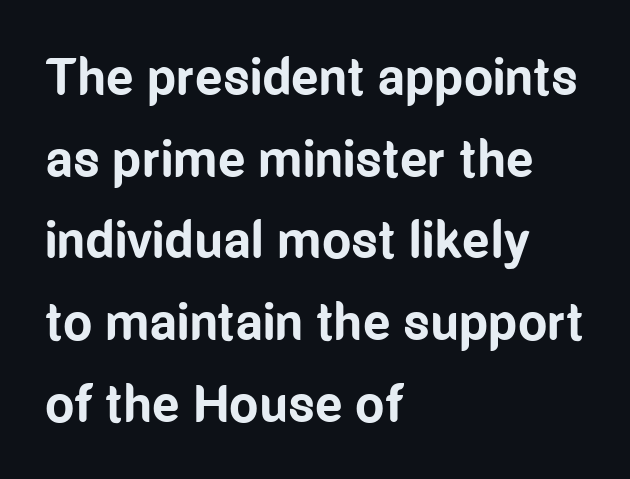
The strokes are fattened all the way to bold. Character widths vary here, with narrow letters taking less room than wide ones. Vertical spacing — default. If you drew a line through each stem, it would be perfectly vertical.
